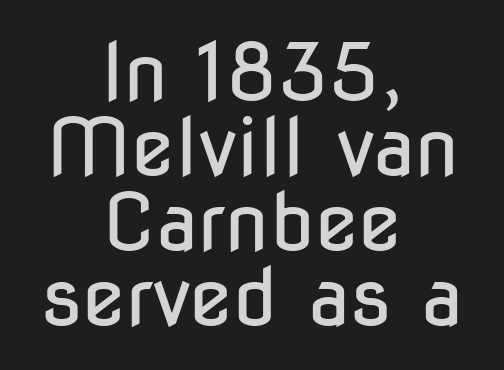
The image shows 79 px regular-weight, condensed sans-serif type, upright; set centered, tight line spacing (0.95x), normal letter spacing, not underlined; low stroke contrast and a medium x-height.
